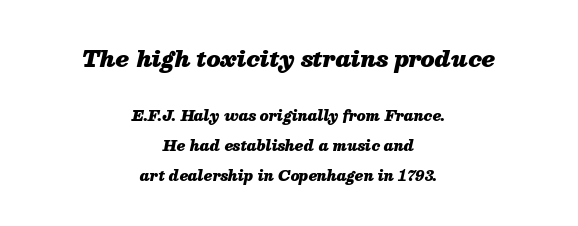
Q: Is the text bold? A: Yes.
Q: Is the text italic (slanted)? A: Yes, it leans right by about 13 degrees.
Q: Is the text underlined? A: No.
Q: How is the paragraph aligned? A: Centered.
Q: Is the spacing between letters normal or unusually wide? A: Normal.
Q: Is the spacing between lines tight, normal or loose? A: Loose.
Q: Which block of text is set in a larger size, the first (top) or the second (bottom)? A: The first (top) one.
